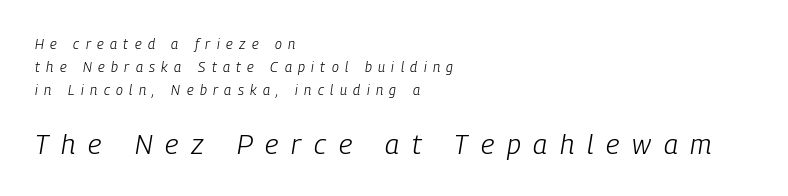
The image shows 28 px light, condensed type, italic (leaning right); set left-aligned, normal line spacing (1.63x), unusually wide letter spacing (+0.46 em), not underlined; the second (bottom) block is 2.0x larger; low stroke contrast and a medium x-height.
